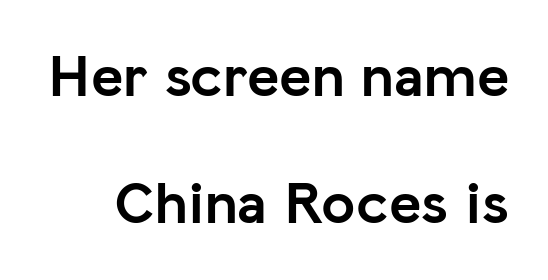
These lines are rendered in a variable-pitch font. The baseline area is clear. These lines keep a tight, regular rhythm from letter to letter. What kind of face is this? One without serifs — a sans.
